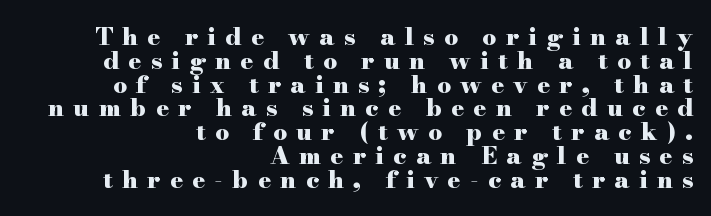
The image shows 24 px bold type, upright; set right-aligned, tight line spacing (0.99x), unusually wide letter spacing (+0.39 em), not underlined.
